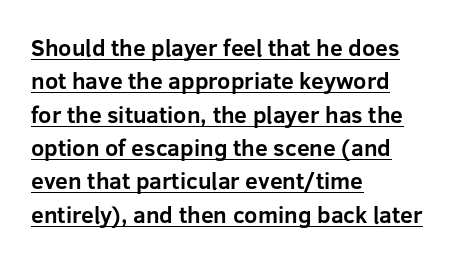
Thick stems and heavy bowls — unmistakably bold. It's the straight-up-and-down kind of type. Students, observe the line beneath the letters — that is underlining. Reading down the column, the eye jumps a familiar distance to each next line.
